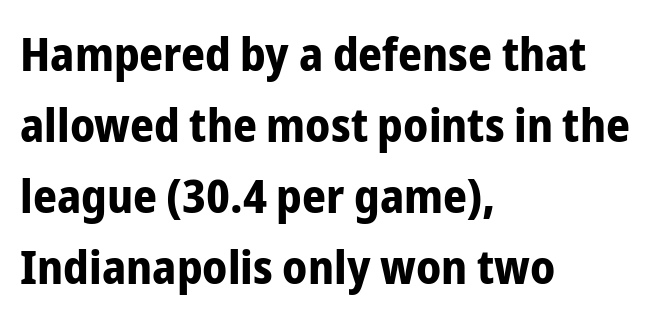
Spacing verdict: proportional, widths tailored to each character. Its strokes are broad and dark, the hallmark of bold type. Quick note: not italic, upright. Compared with typical body copy, the letter spacing here is the same.
